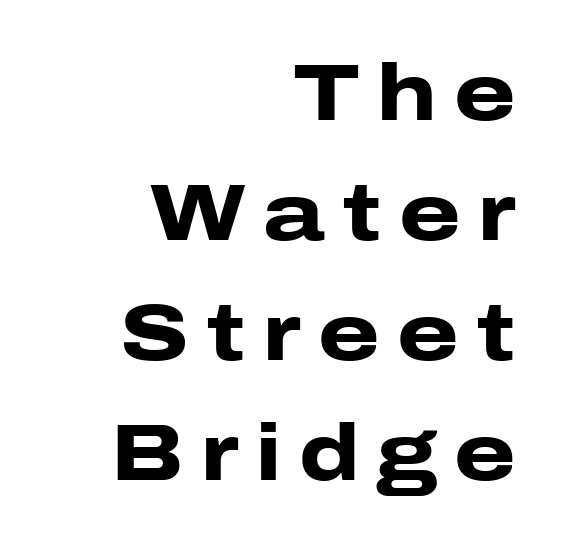
Q: Is the text bold? A: Yes.
Q: Is the text italic (slanted)? A: No, it is upright.
Q: Is the typeface a serif or a sans-serif typeface? A: Sans-serif.
Q: Is the text underlined? A: No.
Q: How is the paragraph aligned? A: Right-aligned.
Q: Is the spacing between letters normal or unusually wide? A: Unusually wide.
Q: Is the spacing between lines tight, normal or loose? A: Normal.
Q: Width (condensed, normal, or wide)? A: Wide.
Q: Stroke contrast? A: Low.
Q: x-height? A: Medium.
Q: Monospaced? A: No.
